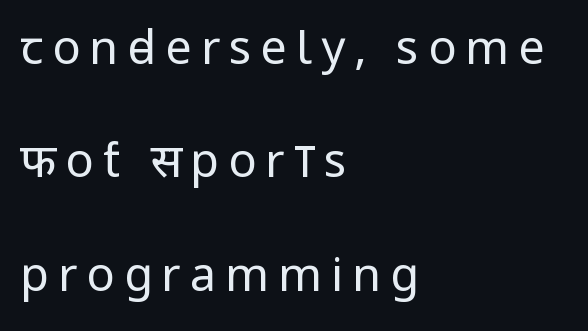
{"serif": "no", "italic": "no", "bold": "no", "weight": "regular", "width": "condensed", "stroke_contrast": "low", "x_height": "large", "monospaced": "no", "underline": "no", "align": "left", "line_spacing": "loose", "line_spacing_ratio": 2.41, "glyph_px": 47}
